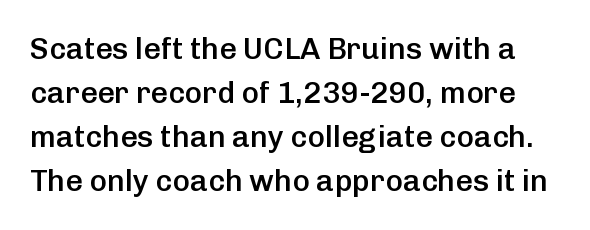
The image shows 30 px semibold sans-serif type, upright; set normal line spacing (1.47x), normal letter spacing, not underlined; low stroke contrast and a medium x-height.
